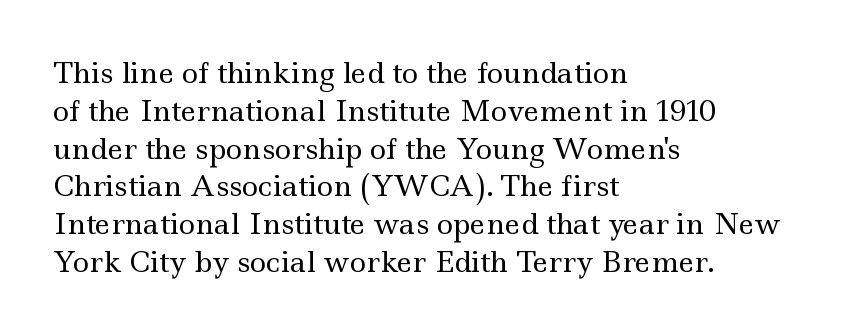
The image shows 28 px regular-weight, wide serif type, upright; set left-aligned, normal line spacing (1.35x), normal letter spacing, not underlined; a small x-height.
